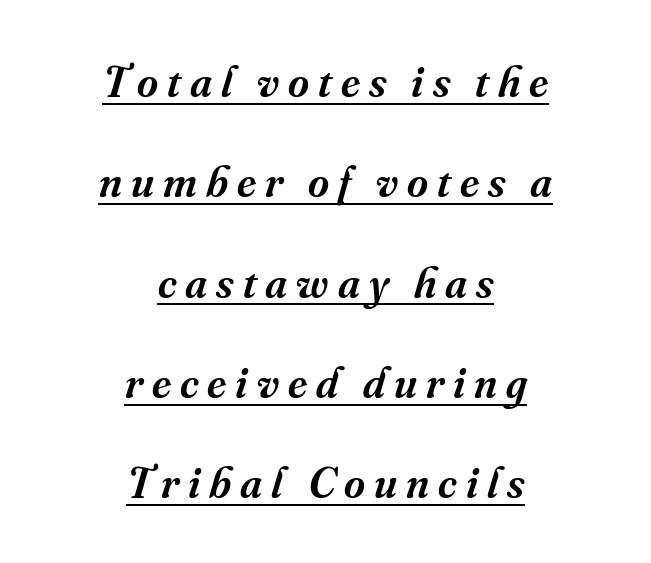
{"serif": "yes", "italic": "yes", "lean": "right", "slant_degrees": 16, "bold": "semi", "weight": "semibold", "width": "normal", "stroke_contrast": "medium", "x_height": "small", "monospaced": "no", "underline": "yes", "align": "center", "line_spacing": "loose", "line_spacing_ratio": 2.23, "letter_spacing": "wide", "letter_spacing_em": 0.2, "glyph_px": 45}
